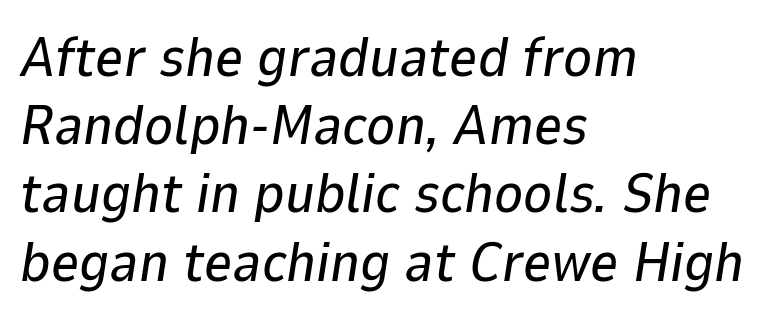
Q: Is the text italic (slanted)? A: Yes, it leans right by about 9 degrees.
Q: Is the text underlined? A: No.
Q: How is the paragraph aligned? A: Left-aligned.
Q: Is the spacing between letters normal or unusually wide? A: Normal.
Q: Width (condensed, normal, or wide)? A: Normal.
Q: Stroke contrast? A: Low.
Q: x-height? A: Medium.
Q: Monospaced? A: No.
